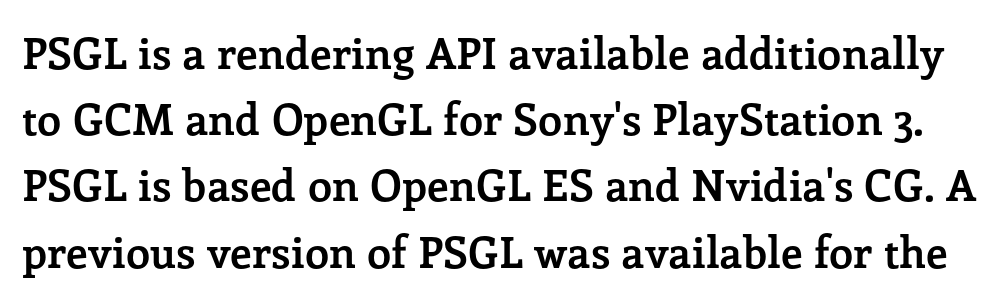
Q: Is the text bold? A: Yes.
Q: Is the text italic (slanted)? A: No, it is upright.
Q: Is the typeface a serif or a sans-serif typeface? A: Serif.
Q: Is the text underlined? A: No.
Q: Is the spacing between letters normal or unusually wide? A: Normal.
Q: Is the spacing between lines tight, normal or loose? A: Normal.
Q: Width (condensed, normal, or wide)? A: Normal.
Q: Stroke contrast? A: Low.
Q: x-height? A: Medium.
Q: Monospaced? A: No.
